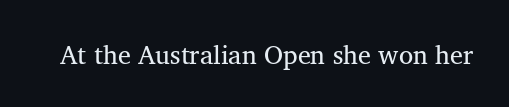
{"italic": "no", "underline": "no", "letter_spacing": "normal", "letter_spacing_em": 0.0, "glyph_px": 26}
